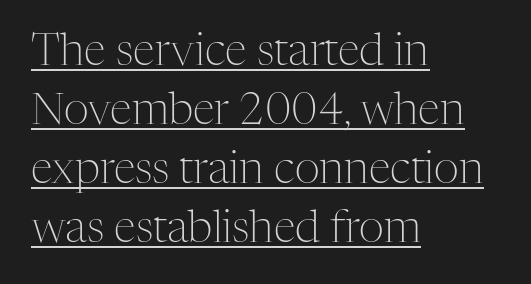
Q: Is the text bold? A: No.
Q: Is the text italic (slanted)? A: No, it is upright.
Q: Is the typeface a serif or a sans-serif typeface? A: Serif.
Q: Is the text underlined? A: Yes.
Q: How is the paragraph aligned? A: Left-aligned.
Q: Is the spacing between letters normal or unusually wide? A: Normal.
Q: Is the spacing between lines tight, normal or loose? A: Normal.
Q: Width (condensed, normal, or wide)? A: Normal.
Q: Stroke contrast? A: Medium.
Q: x-height? A: Medium.
Q: Monospaced? A: No.
